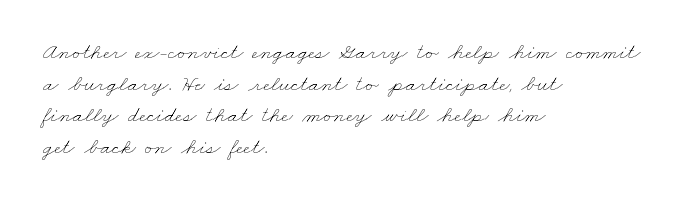
No letter is thick-stroked: the sample isn't bold. If you measured baseline to baseline, you'd find a middling distance. Check the space under the baseline: it is left empty. Where is the straight margin? On the left.
